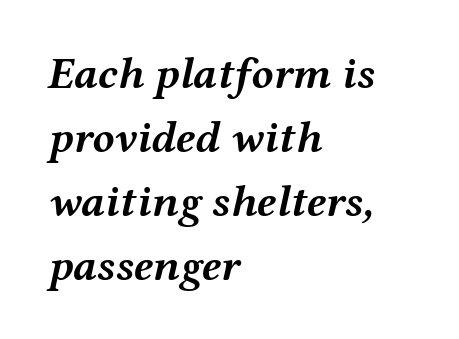
The image shows 45 px semibold, wide type, italic (leaning right); set left-aligned, normal line spacing (1.42x), normal letter spacing, not underlined; medium stroke contrast and a medium x-height.
